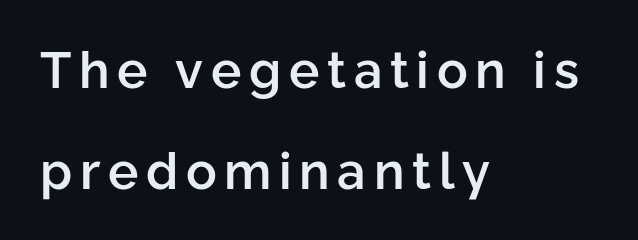
Q: Is the text bold? A: Semi-bold.
Q: Is the text italic (slanted)? A: No, it is upright.
Q: Is the typeface a serif or a sans-serif typeface? A: Sans-serif.
Q: Is the text underlined? A: No.
Q: How is the paragraph aligned? A: Left-aligned.
Q: Is the spacing between lines tight, normal or loose? A: Loose.
Q: Width (condensed, normal, or wide)? A: Normal.
Q: Stroke contrast? A: Low.
Q: x-height? A: Medium.
Q: Monospaced? A: No.
